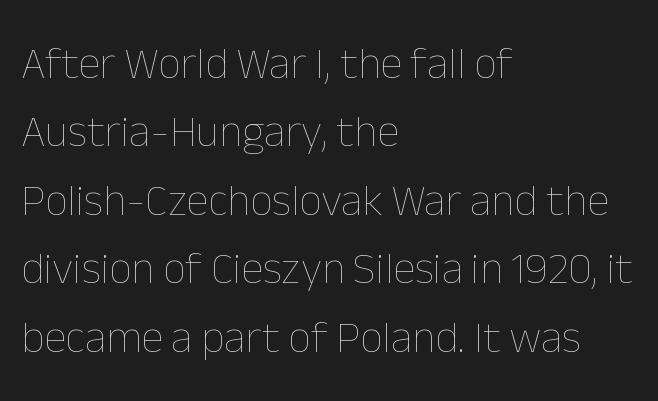
Q: Is the text bold? A: No.
Q: Is the text italic (slanted)? A: No, it is upright.
Q: Is the text underlined? A: No.
Q: How is the paragraph aligned? A: Left-aligned.
Q: Is the spacing between letters normal or unusually wide? A: Normal.
Q: Is the spacing between lines tight, normal or loose? A: Normal.
Q: Width (condensed, normal, or wide)? A: Normal.
Q: Stroke contrast? A: Low.
Q: x-height? A: Medium.
Q: Monospaced? A: No.
